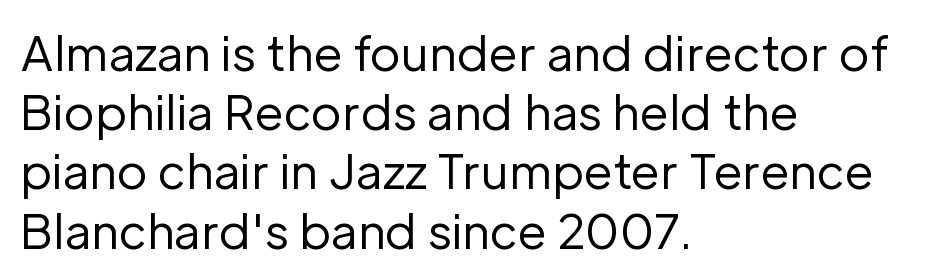
Q: Is the text bold? A: No.
Q: Is the text italic (slanted)? A: No, it is upright.
Q: Is the typeface a serif or a sans-serif typeface? A: Sans-serif.
Q: Is the text underlined? A: No.
Q: How is the paragraph aligned? A: Left-aligned.
Q: Is the spacing between letters normal or unusually wide? A: Normal.
Q: Is the spacing between lines tight, normal or loose? A: Normal.
Q: Width (condensed, normal, or wide)? A: Normal.
Q: Stroke contrast? A: Low.
Q: x-height? A: Medium.
Q: Monospaced? A: No.
